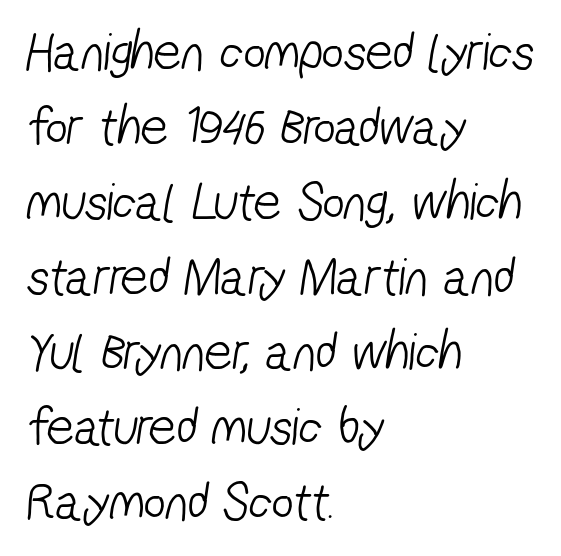
The image shows 54 px light, condensed sans-serif type; set left-aligned, normal line spacing (1.39x), normal letter spacing, not underlined; low stroke contrast and a medium x-height.
